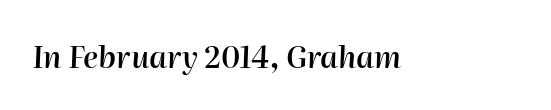
The image shows 30 px semibold type, italic (leaning right); set normal letter spacing, not underlined; high stroke contrast and a medium x-height.
